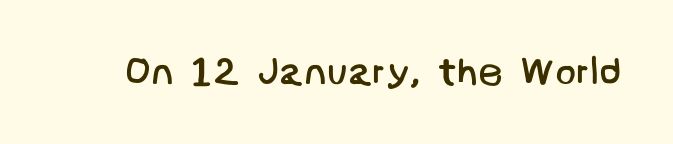
{"serif": "no", "bold": "no", "weight": "regular", "width": "normal", "stroke_contrast": "low", "x_height": "large", "underline": "no", "letter_spacing": "normal", "letter_spacing_em": 0.0, "glyph_px": 39}
